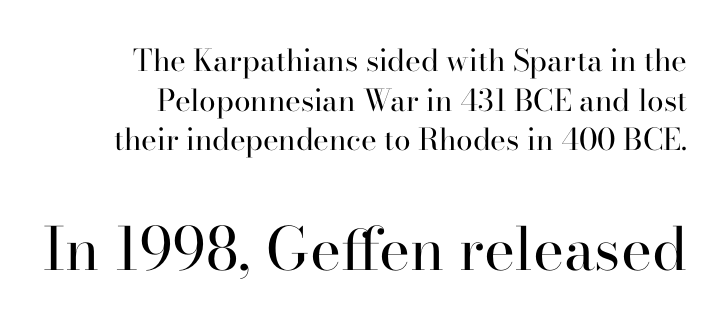
{"serif": "yes", "italic": "no", "bold": "no", "weight": "regular", "width": "normal", "stroke_contrast": "high", "x_height": "small", "monospaced": "no", "underline": "no", "line_spacing": "normal", "line_spacing_ratio": 1.32, "letter_spacing": "normal", "letter_spacing_em": 0.0, "larger_block": "second", "size_ratio": 1.97, "glyph_px": 59}
